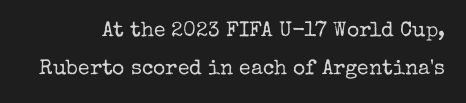
The image shows 21 px text type, upright; set line spacing 1.81x, normal letter spacing, not underlined.
